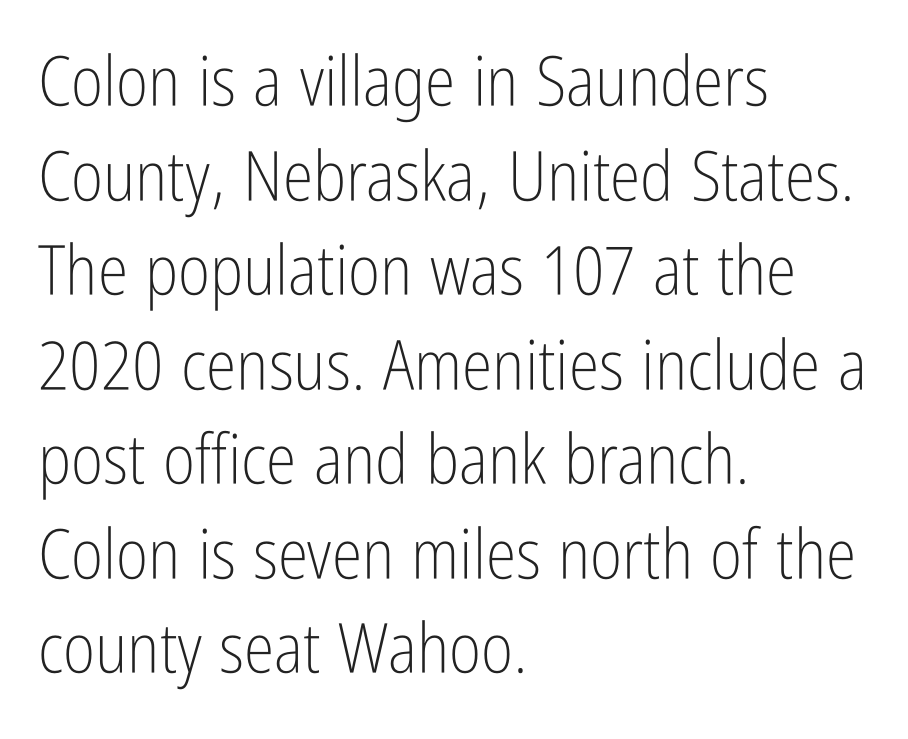
Q: Is the text bold? A: No.
Q: Is the text italic (slanted)? A: No, it is upright.
Q: Is the typeface a serif or a sans-serif typeface? A: Sans-serif.
Q: Is the text underlined? A: No.
Q: How is the paragraph aligned? A: Left-aligned.
Q: Is the spacing between letters normal or unusually wide? A: Normal.
Q: Is the spacing between lines tight, normal or loose? A: Normal.
Q: Width (condensed, normal, or wide)? A: Condensed.
Q: Stroke contrast? A: Low.
Q: x-height? A: Medium.
Q: Monospaced? A: No.
